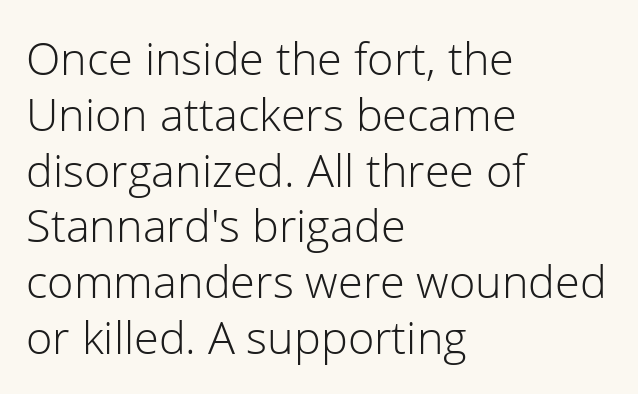
Q: Is the text bold? A: No.
Q: Is the text italic (slanted)? A: No, it is upright.
Q: Is the typeface a serif or a sans-serif typeface? A: Sans-serif.
Q: Is the text underlined? A: No.
Q: How is the paragraph aligned? A: Left-aligned.
Q: Is the spacing between letters normal or unusually wide? A: Normal.
Q: Width (condensed, normal, or wide)? A: Normal.
Q: Stroke contrast? A: Low.
Q: x-height? A: Medium.
Q: Monospaced? A: No.
